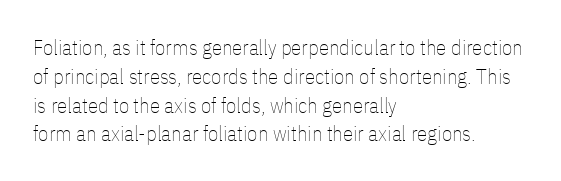
{"italic": "no", "bold": "no", "underline": "no", "align": "left", "line_spacing": "normal", "line_spacing_ratio": 1.37, "letter_spacing": "normal", "letter_spacing_em": 0.0, "glyph_px": 21}
